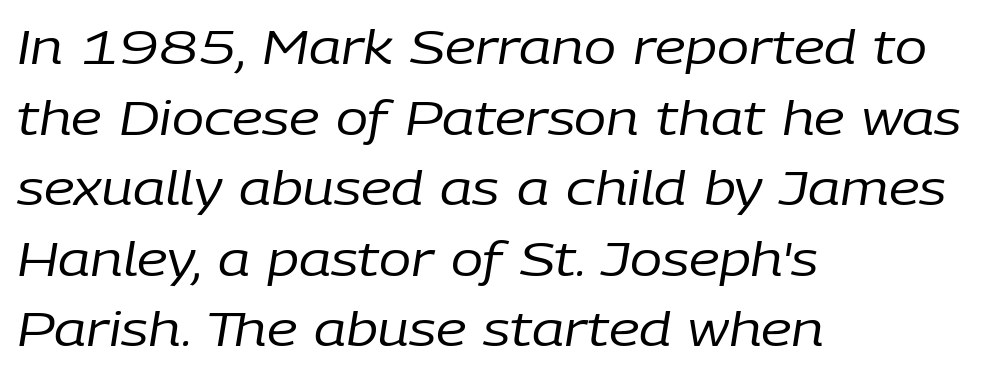
{"italic": "yes", "lean": "right", "slant_degrees": 9, "bold": "no", "weight": "regular", "width": "normal", "stroke_contrast": "low", "x_height": "medium", "monospaced": "no", "underline": "no", "align": "left", "line_spacing": "normal", "line_spacing_ratio": 1.47, "letter_spacing": "normal", "letter_spacing_em": 0.0, "glyph_px": 48}
